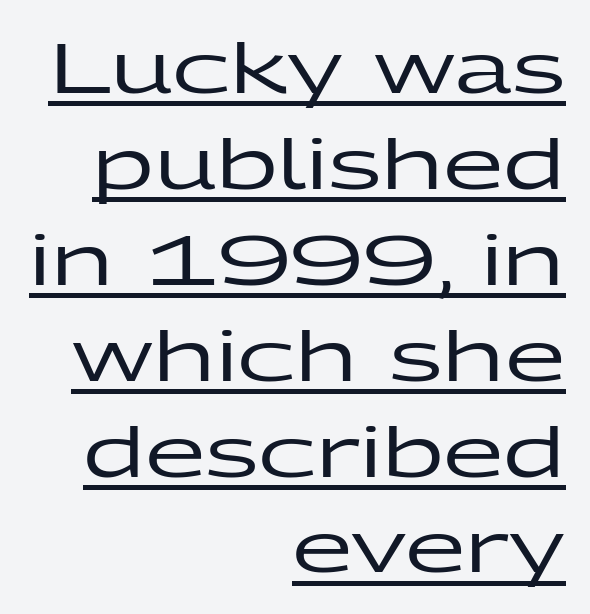
The passage shown stacks its lines at a standard gap. Notice how the stems are strictly vertical — no italics here. I'd call this a sans setting — the letters go barefoot. Underlined type. You could not count columns in this text — the font is proportionally spaced. Horizontally, the lines are justified to the trailing edge only.
